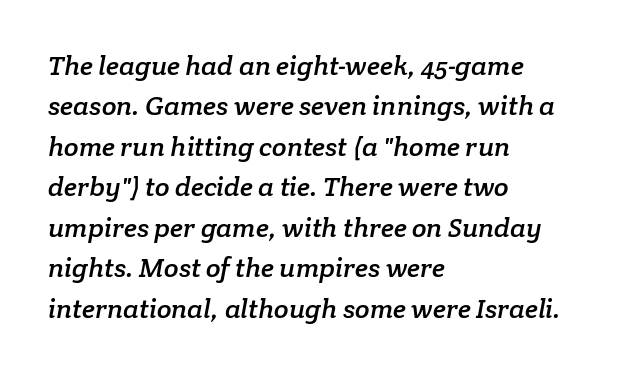
The image shows 27 px text type; set left-aligned, normal line spacing (1.5x), normal letter spacing, not underlined.
